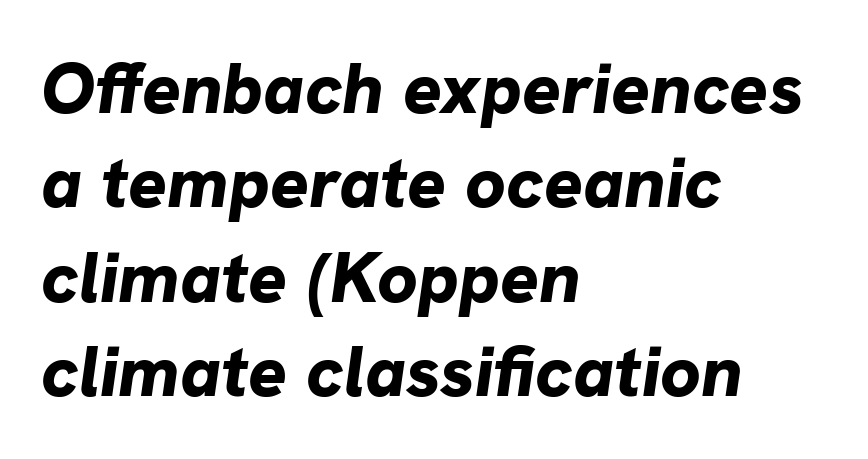
Think of a printed novel: that variable character pitch is what you see here. The rendering applies a slant to the glyphs. Whoever set this chose a conventional vertical rhythm. Nobody touched the tracking dial on this one. The strip under each line holds only bare page. These lines are set flush left with a ragged right edge.
